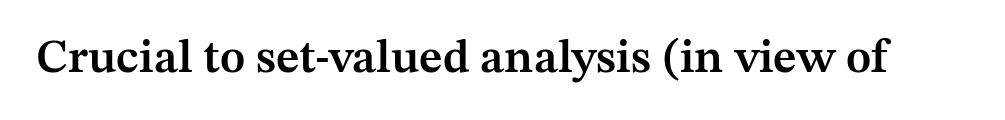
{"serif": "yes", "italic": "no", "bold": "semi", "weight": "semibold", "width": "normal", "stroke_contrast": "medium", "x_height": "medium", "monospaced": "no", "underline": "no", "letter_spacing": "normal", "letter_spacing_em": 0.0, "glyph_px": 47}
